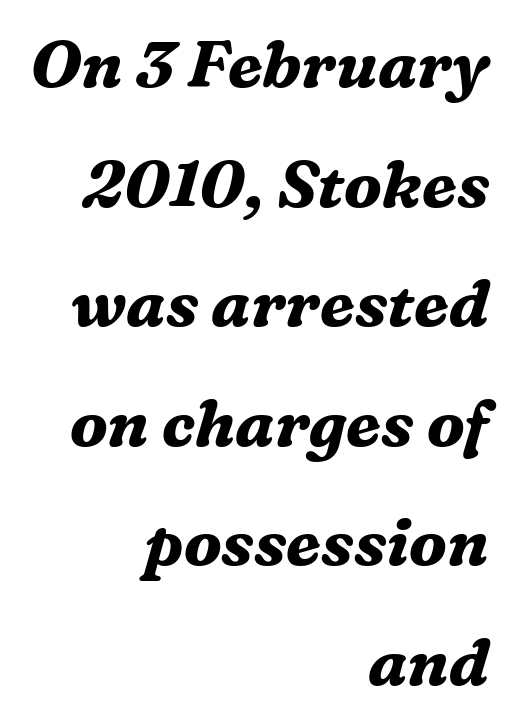
Q: Is the text bold? A: Yes.
Q: Is the text italic (slanted)? A: Yes, it leans right by about 16 degrees.
Q: Is the typeface a serif or a sans-serif typeface? A: Serif.
Q: Is the text underlined? A: No.
Q: How is the paragraph aligned? A: Right-aligned.
Q: Is the spacing between letters normal or unusually wide? A: Normal.
Q: Width (condensed, normal, or wide)? A: Normal.
Q: Stroke contrast? A: Medium.
Q: x-height? A: Medium.
Q: Monospaced? A: No.
